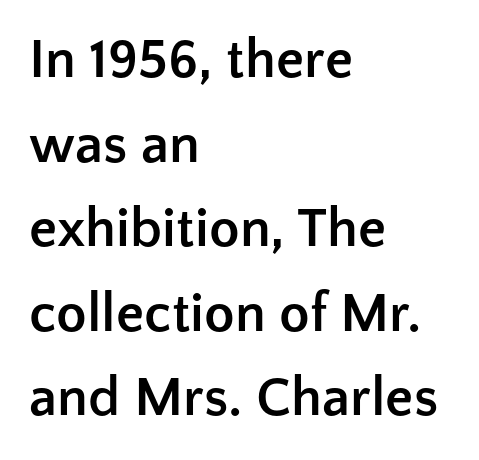
These lines are rendered in a variable-pitch font. Horizontal alignment here is leftward, the default for most running prose. Are there feet on the stems? There aren't — it's a sans. Nobody drew a line under any word here. One glance says typical: line gaps are just what's usual.
